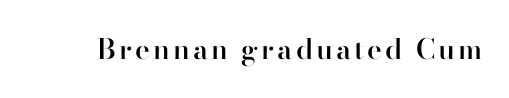
The image shows 28 px semibold serif type, upright; set not underlined; high stroke contrast and a small x-height.
